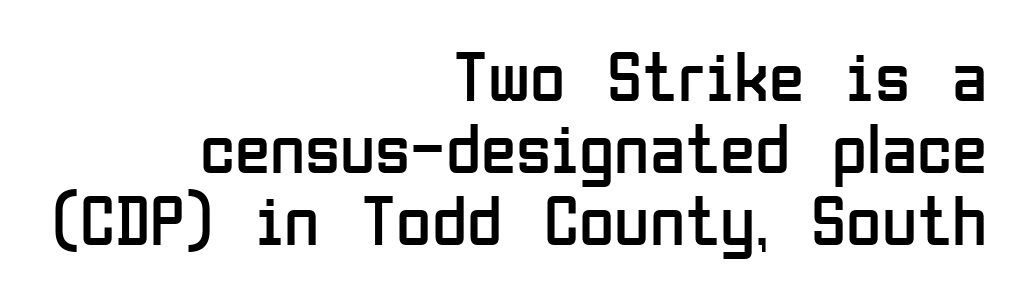
The image shows 72 px regular-weight, condensed sans-serif type, upright; set right-aligned, tight line spacing (1.0x), normal letter spacing, not underlined; low stroke contrast and a medium x-height.
